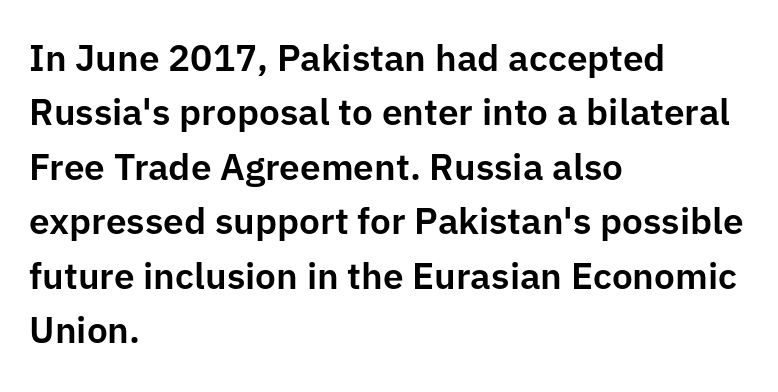
A roman cut, with each character standing at attention. Interline gaps are of average width in this sample. What kind of face is this? One without serifs — a sans. These lines are rendered in a variable-pitch font. Rule under the text: the space is simply empty.
